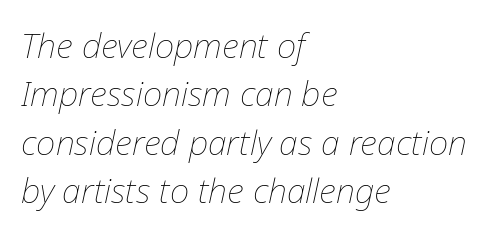
{"italic": "yes", "lean": "right", "slant_degrees": 12, "bold": "no", "weight": "thin", "width": "normal", "stroke_contrast": "low", "x_height": "medium", "monospaced": "no", "underline": "no", "align": "left", "line_spacing": "normal", "line_spacing_ratio": 1.42, "letter_spacing": "normal", "letter_spacing_em": 0.0, "glyph_px": 34}
